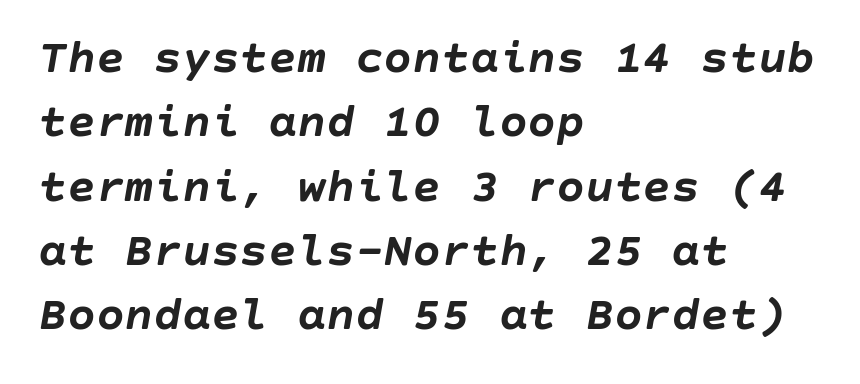
The image shows 48 px semibold type, italic (leaning right); set left-aligned, normal line spacing (1.34x), normal letter spacing, not underlined; low stroke contrast and a large x-height.
